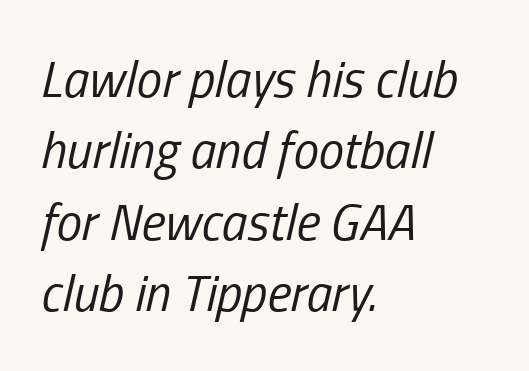
{"italic": "yes", "lean": "right", "slant_degrees": 13, "bold": "no", "weight": "regular", "width": "condensed", "stroke_contrast": "low", "x_height": "medium", "monospaced": "no", "underline": "no", "align": "left", "line_spacing": "normal", "line_spacing_ratio": 1.4, "letter_spacing": "normal", "letter_spacing_em": 0.0, "glyph_px": 51}
